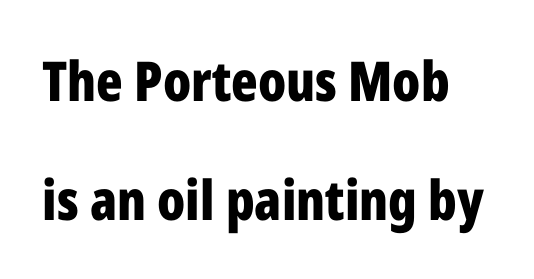
{"serif": "no", "italic": "no", "bold": "yes", "weight": "bold", "width": "condensed", "stroke_contrast": "low", "x_height": "medium", "monospaced": "no", "underline": "no", "line_spacing": "loose", "line_spacing_ratio": 2.16, "letter_spacing": "normal", "letter_spacing_em": 0.0, "glyph_px": 55}
